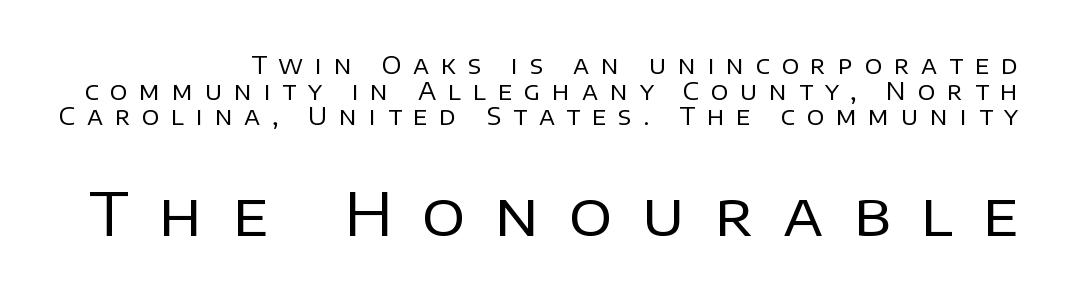
Q: Is the text bold? A: No.
Q: Is the text italic (slanted)? A: No, it is upright.
Q: Is the typeface a serif or a sans-serif typeface? A: Sans-serif.
Q: Is the text underlined? A: No.
Q: Is the spacing between letters normal or unusually wide? A: Unusually wide.
Q: Is the spacing between lines tight, normal or loose? A: Tight.
Q: Which block of text is set in a larger size, the first (top) or the second (bottom)? A: The second (bottom) one.
Q: Width (condensed, normal, or wide)? A: Normal.
Q: Stroke contrast? A: Low.
Q: x-height? A: Large.
Q: Monospaced? A: No.
